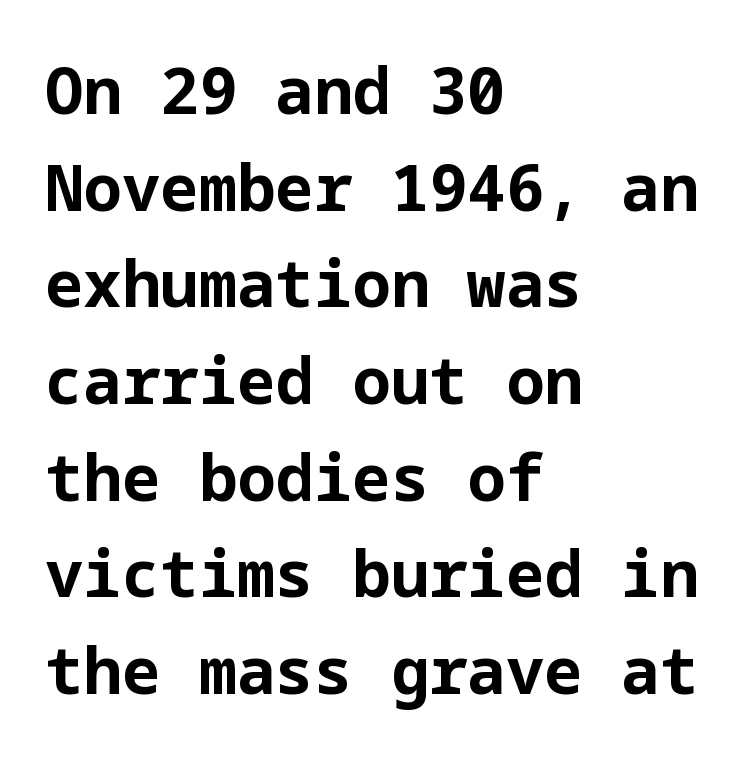
Q: Is the text bold? A: Yes.
Q: Is the text italic (slanted)? A: No, it is upright.
Q: Is the typeface a serif or a sans-serif typeface? A: Sans-serif.
Q: Is the text underlined? A: No.
Q: How is the paragraph aligned? A: Left-aligned.
Q: Is the spacing between letters normal or unusually wide? A: Normal.
Q: Is the spacing between lines tight, normal or loose? A: Normal.
Q: Width (condensed, normal, or wide)? A: Normal.
Q: Stroke contrast? A: Low.
Q: x-height? A: Medium.
